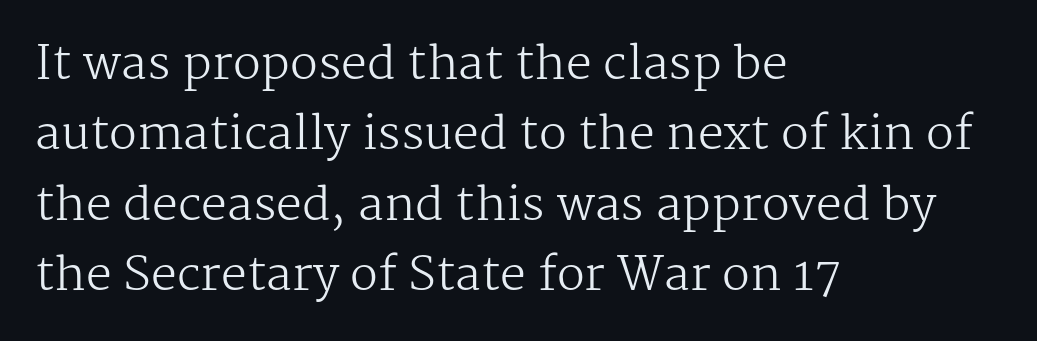
{"serif": "yes", "italic": "no", "bold": "no", "weight": "regular", "width": "normal", "stroke_contrast": "medium", "x_height": "medium", "monospaced": "no", "underline": "no", "align": "left", "line_spacing": "normal", "line_spacing_ratio": 1.53, "letter_spacing": "normal", "letter_spacing_em": 0.0, "glyph_px": 46}
